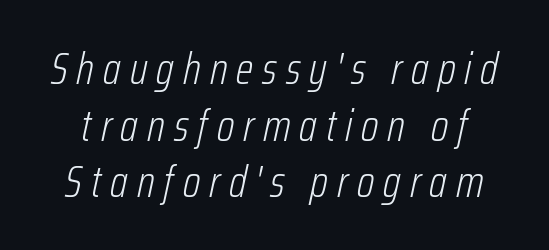
Q: Is the text bold? A: No.
Q: Is the text italic (slanted)? A: Yes, it leans right by about 12 degrees.
Q: Is the text underlined? A: No.
Q: Is the spacing between letters normal or unusually wide? A: Unusually wide.
Q: Is the spacing between lines tight, normal or loose? A: Normal.
Q: Width (condensed, normal, or wide)? A: Condensed.
Q: Stroke contrast? A: Low.
Q: x-height? A: Medium.
Q: Monospaced? A: No.
